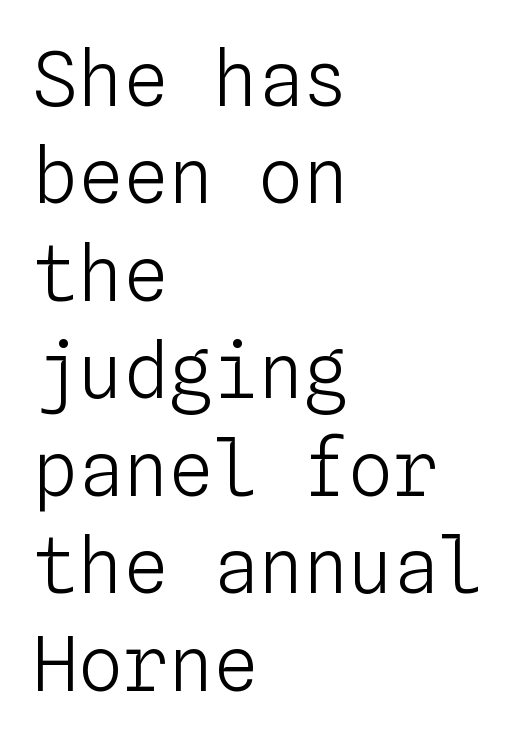
{"italic": "no", "bold": "no", "weight": "light", "width": "normal", "stroke_contrast": "low", "x_height": "medium", "monospaced": "yes", "underline": "no", "align": "left", "line_spacing": "normal", "line_spacing_ratio": 1.3, "letter_spacing": "normal", "letter_spacing_em": 0.0, "glyph_px": 75}
